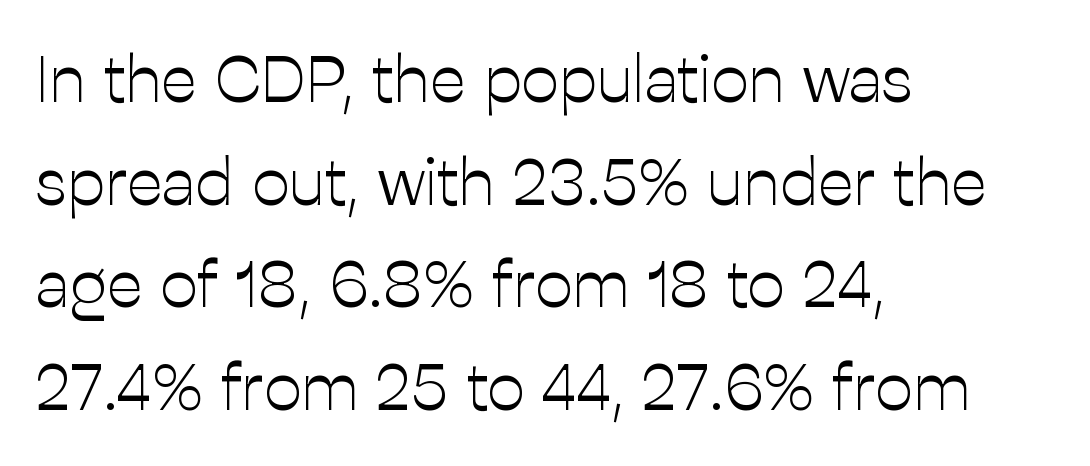
The image shows 67 px light sans-serif type, upright; set left-aligned, normal line spacing (1.53x), normal letter spacing, not underlined; low stroke contrast and a medium x-height.
